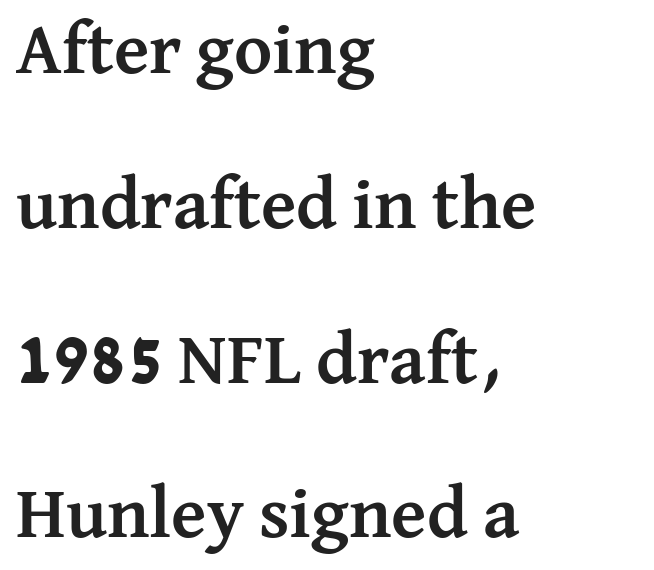
The image shows 73 px semibold serif type, upright; set left-aligned, loose line spacing (2.12x), normal letter spacing, not underlined; medium stroke contrast and a medium x-height.
